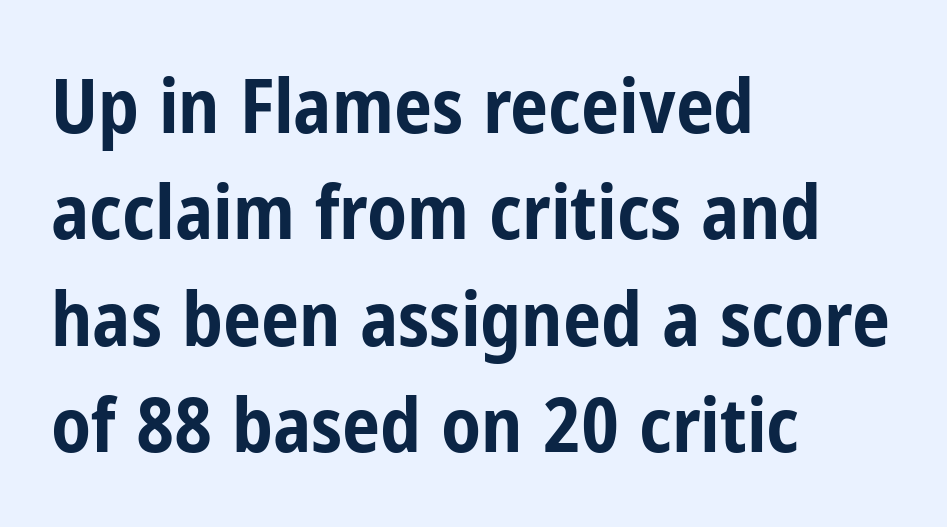
{"serif": "no", "italic": "no", "bold": "yes", "weight": "bold", "width": "condensed", "stroke_contrast": "low", "x_height": "medium", "monospaced": "no", "underline": "no", "align": "left", "line_spacing": "normal", "line_spacing_ratio": 1.4, "letter_spacing": "normal", "letter_spacing_em": 0.0, "glyph_px": 76}
